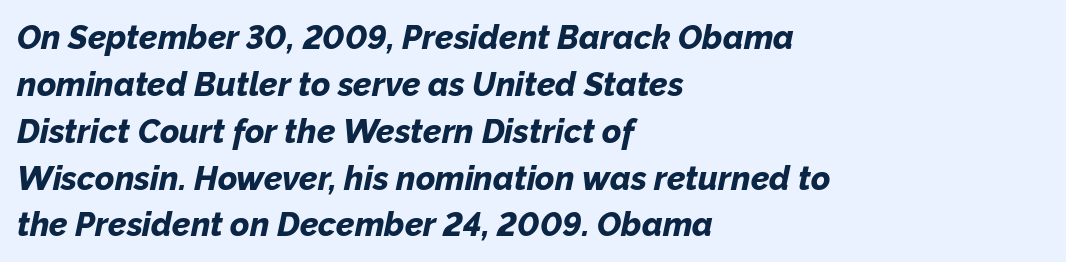
The rendering keeps characters at their native spacing. Every letter is thick-stroked: bold, no question. Regular leading. Rendered with sloped, italic letterforms. Notice how the passage keeps a crisp vertical edge on the left only. Descenders are the only things crossing below the line.
